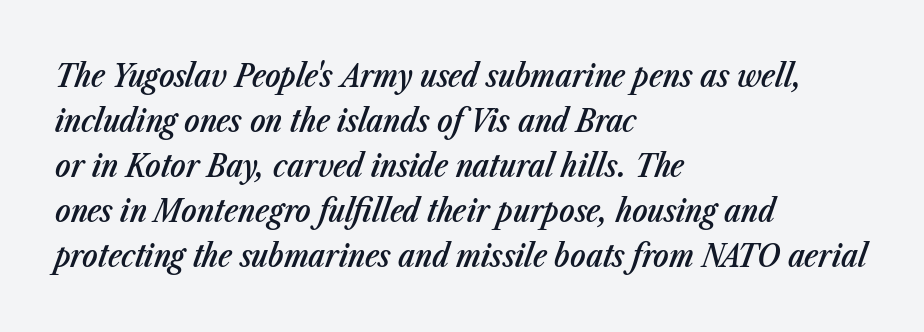
Q: Is the text bold? A: Semi-bold.
Q: Is the text italic (slanted)? A: Yes, it leans right by about 23 degrees.
Q: Is the text underlined? A: No.
Q: How is the paragraph aligned? A: Left-aligned.
Q: Is the spacing between letters normal or unusually wide? A: Normal.
Q: Is the spacing between lines tight, normal or loose? A: Normal.
Q: Width (condensed, normal, or wide)? A: Condensed.
Q: Stroke contrast? A: Low.
Q: x-height? A: Medium.
Q: Monospaced? A: No.
